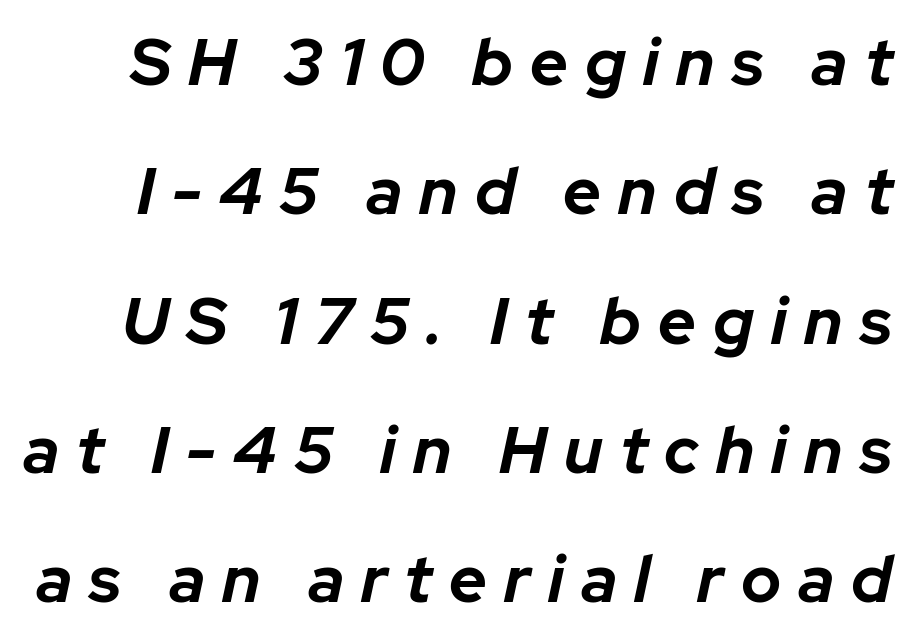
Q: Is the text bold? A: Yes.
Q: Is the text italic (slanted)? A: Yes, it leans right by about 12 degrees.
Q: Is the text underlined? A: No.
Q: Is the spacing between letters normal or unusually wide? A: Unusually wide.
Q: Is the spacing between lines tight, normal or loose? A: Loose.
Q: Width (condensed, normal, or wide)? A: Normal.
Q: Stroke contrast? A: Low.
Q: x-height? A: Medium.
Q: Monospaced? A: No.
